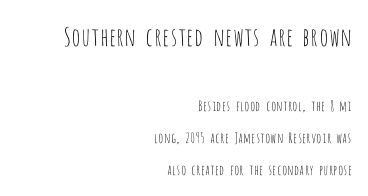
Stems here are at most as thick as an everyday book face. Underline: absent. Line ends are locked; line starts wander. Do the letters lean? They stand straight. Notice the wide empty band between every row — that's loose leading.
